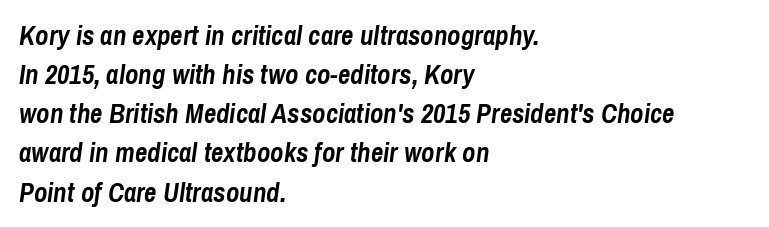
The lines are quadded left. Plain, unruled lines of type. The glyphs have the mass of a bold cut. If you drew a line through each stem, it would be angled.
